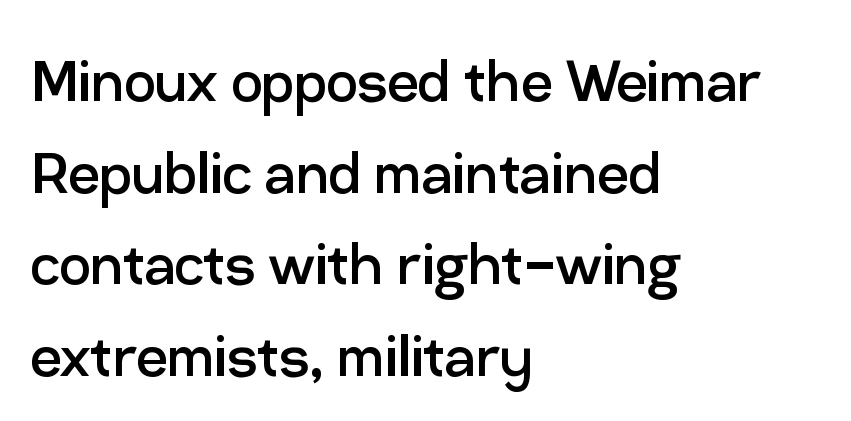
Q: Is the text bold? A: No.
Q: Is the text italic (slanted)? A: No, it is upright.
Q: Is the typeface a serif or a sans-serif typeface? A: Sans-serif.
Q: Is the text underlined? A: No.
Q: How is the paragraph aligned? A: Left-aligned.
Q: Is the spacing between letters normal or unusually wide? A: Normal.
Q: Is the spacing between lines tight, normal or loose? A: Normal.
Q: Width (condensed, normal, or wide)? A: Normal.
Q: Stroke contrast? A: Low.
Q: x-height? A: Medium.
Q: Monospaced? A: No.
